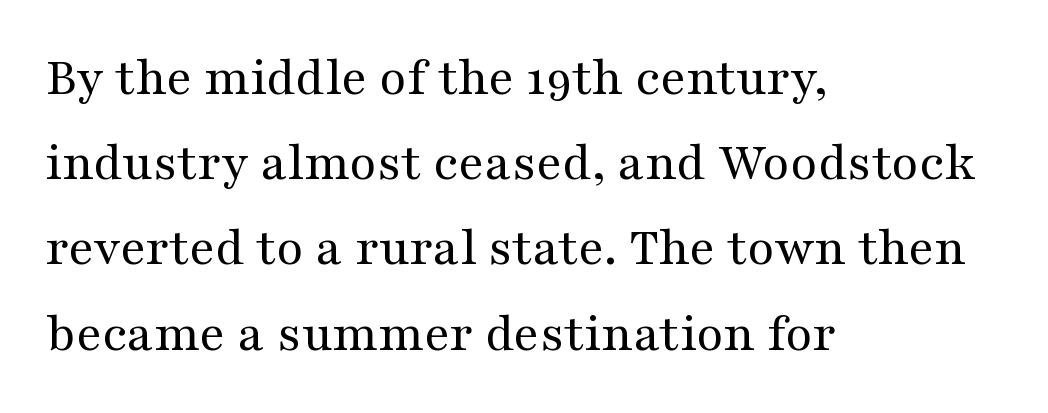
{"serif": "yes", "italic": "no", "bold": "no", "weight": "regular", "width": "wide", "stroke_contrast": "medium", "x_height": "medium", "monospaced": "no", "underline": "no", "align": "left", "line_spacing": "normal", "line_spacing_ratio": 1.55, "letter_spacing": "normal", "letter_spacing_em": 0.0, "glyph_px": 55}
